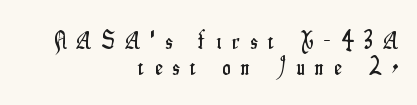
Characters remain perfectly vertical along every line. Leading is clearly below the norm, producing a dense column. Honestly, the letter spacing is so wide it's the main thing you notice. The baseline area is clear. Horizontal alignment here is rightward, an uncommon choice for prose.
